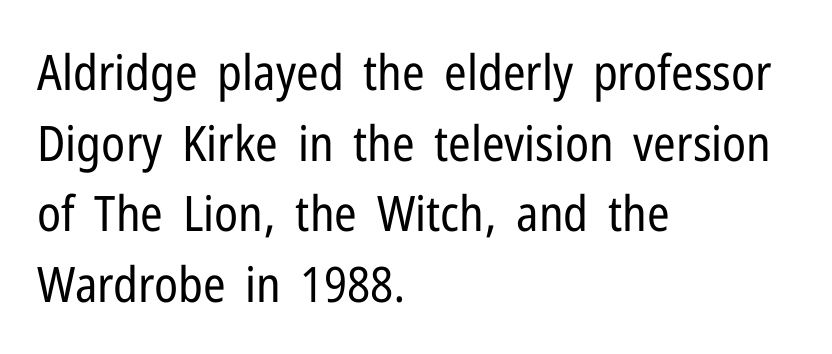
{"serif": "no", "italic": "no", "bold": "no", "weight": "regular", "width": "condensed", "stroke_contrast": "low", "x_height": "medium", "monospaced": "no", "underline": "no", "align": "left", "line_spacing": "normal", "line_spacing_ratio": 1.44, "letter_spacing": "normal", "letter_spacing_em": 0.0, "glyph_px": 49}
